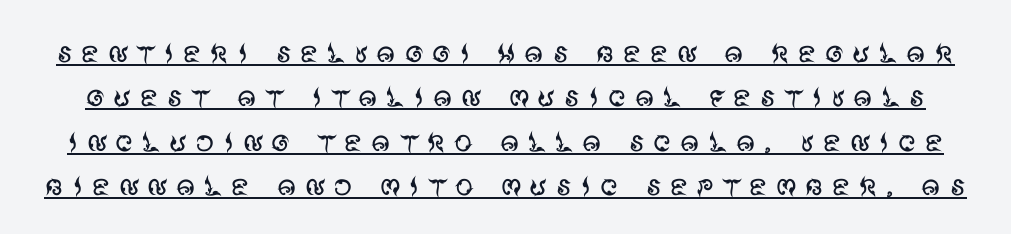
Weight class: somewhere from thin through regular. The face used here appears with an underline applied. Does the type have serifs? No, each stem ends abruptly. This sample uses expanded letter spacing, leaving extra air between glyphs. The rendering uses natural spacing where letterforms have individual widths.
